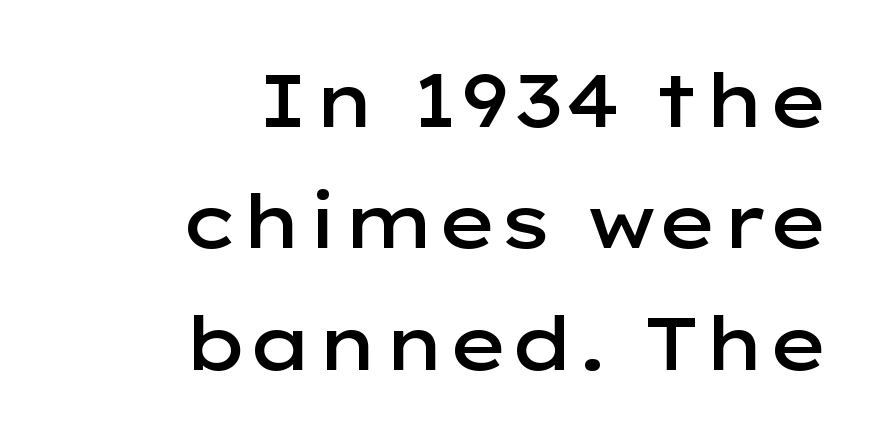
The image shows 74 px semibold, wide sans-serif type, upright; set right-aligned, normal line spacing (1.64x), normal letter spacing, not underlined; low stroke contrast and a medium x-height.
